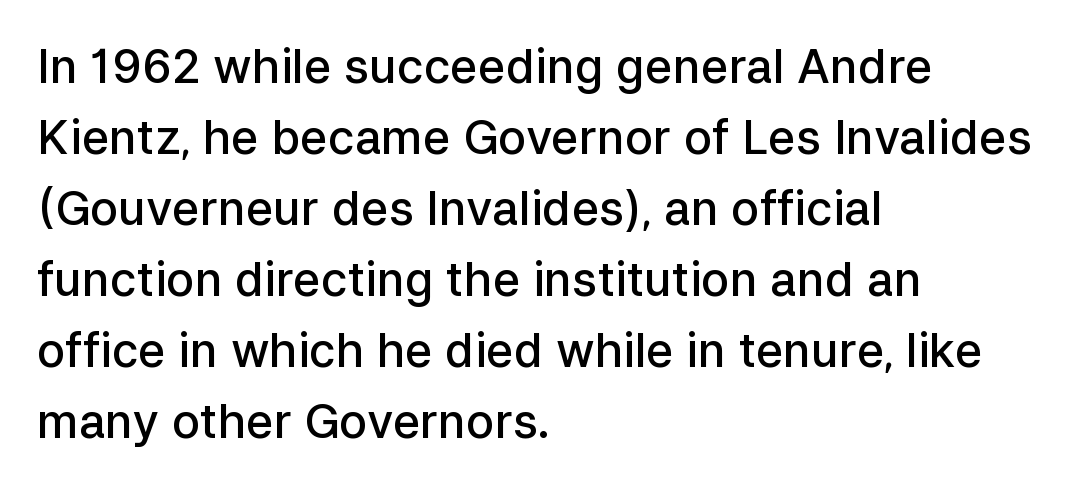
The image shows 47 px semibold sans-serif type, upright; set left-aligned, normal line spacing (1.51x), normal letter spacing, not underlined; low stroke contrast and a medium x-height.
